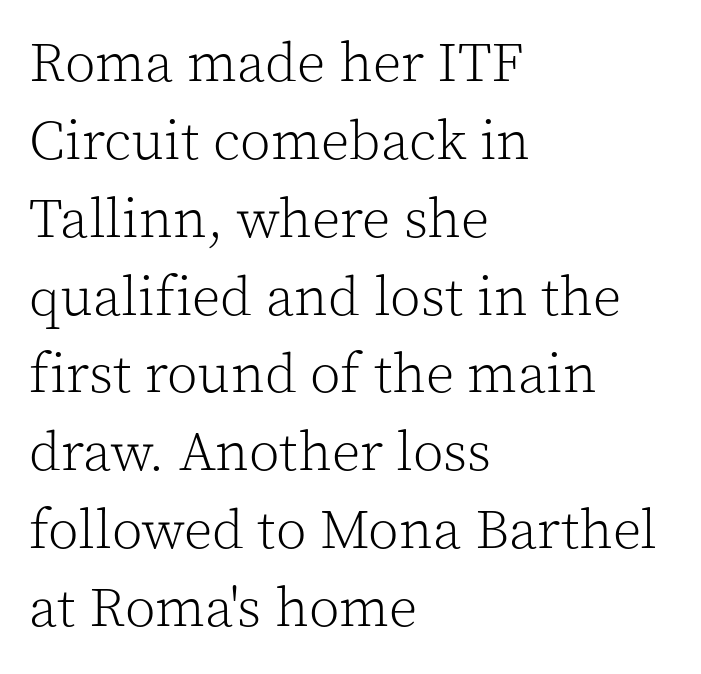
{"serif": "yes", "italic": "no", "bold": "no", "weight": "light", "width": "normal", "x_height": "medium", "monospaced": "no", "underline": "no", "align": "left", "line_spacing": "normal", "line_spacing_ratio": 1.39, "letter_spacing": "normal", "letter_spacing_em": 0.0, "glyph_px": 56}
